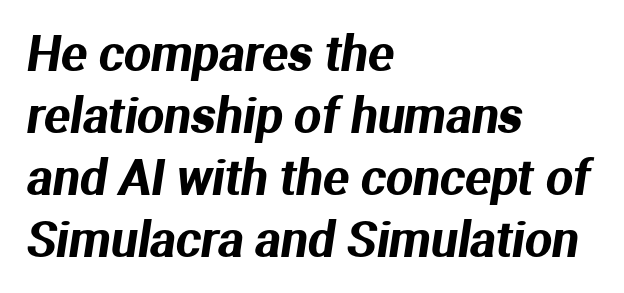
The image shows 48 px sans-serif type; set left-aligned, normal line spacing (1.29x), normal letter spacing, not underlined; medium stroke contrast and a medium x-height.
